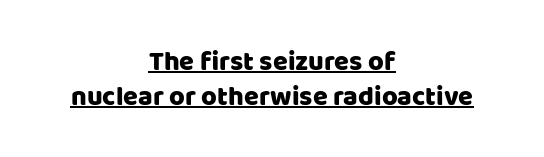
Has an underline been added? It has. This block has exactly the height ordinary leading produces. Does the copy run flush right? No — it is centered line by line. The axis of the letterforms is exactly vertical. This sample uses plain, unmodified letter spacing.
